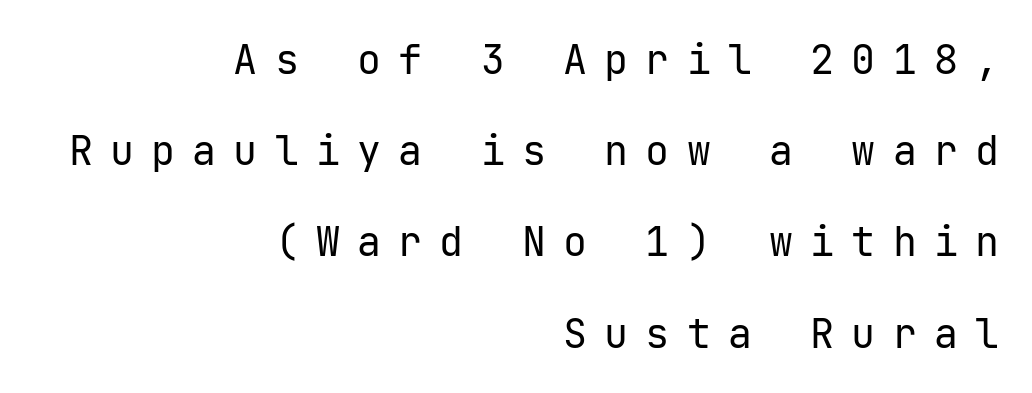
Rows of type keep a wide berth in the vertical direction. Think standard paragraph weight, or any step lighter than that. The specimen reads as upright at a glance. Anything drawn beneath the words? Only blank space. Reading down the block, your eye finds every line finishing at a fixed right position. Glyph-to-glyph distance is far greater than everyday printed text.
